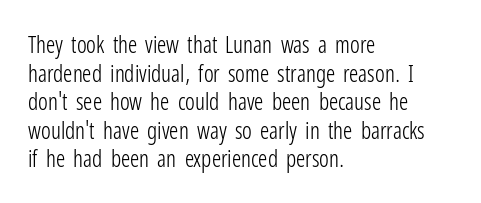
{"italic": "no", "bold": "no", "underline": "no", "align": "left", "line_spacing_ratio": 1.24, "letter_spacing": "normal", "letter_spacing_em": 0.0, "glyph_px": 23}
